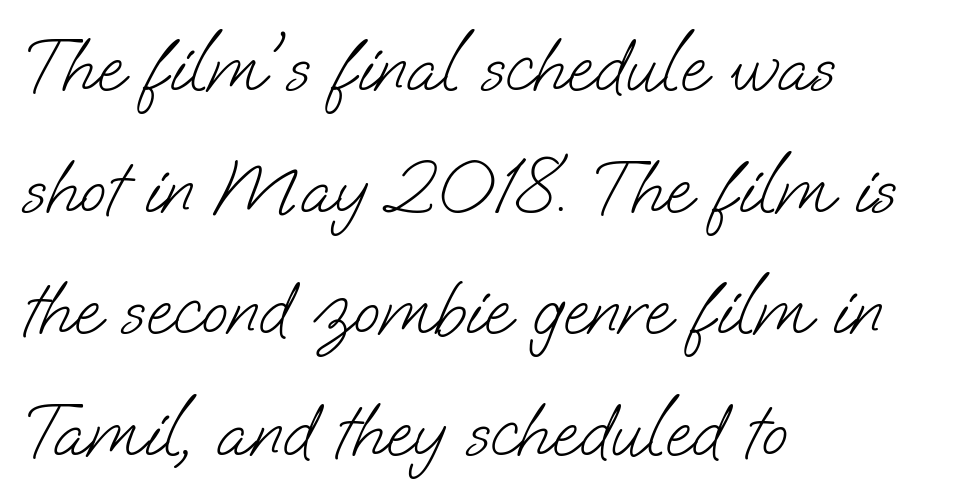
The image shows 76 px light sans-serif type; set left-aligned, normal line spacing (1.6x), normal letter spacing, not underlined; low stroke contrast and a small x-height.
